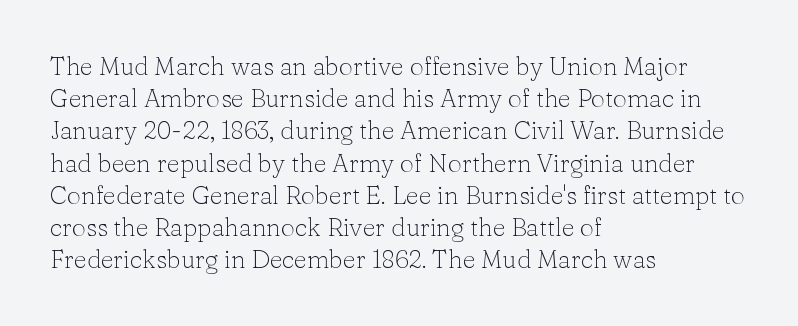
{"italic": "no", "bold": "no", "underline": "no", "align": "left", "line_spacing": "normal", "line_spacing_ratio": 1.29, "letter_spacing": "normal", "letter_spacing_em": 0.0, "glyph_px": 25}
